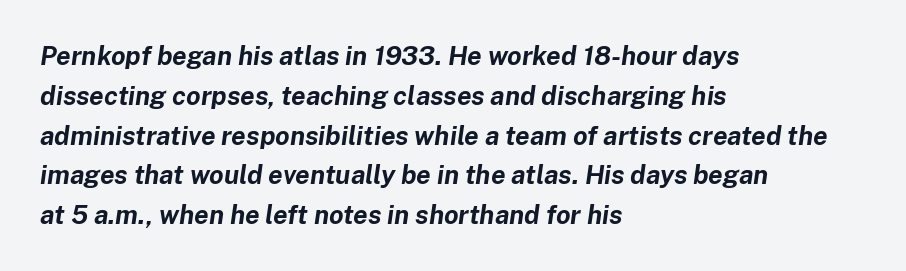
The image shows 26 px bold type, italic (leaning right); set left-aligned, normal line spacing (1.53x), normal letter spacing, not underlined.
